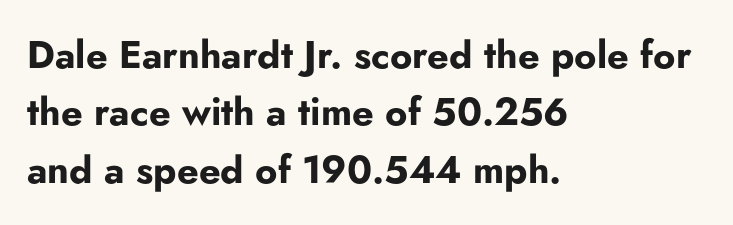
Varying glyph widths throughout — classic text-font behaviour. Students, this is bold: see how much ink each stroke carries. The specimen reads as upright at a glance. Between one letter and the next there's only the usual sliver of space.
